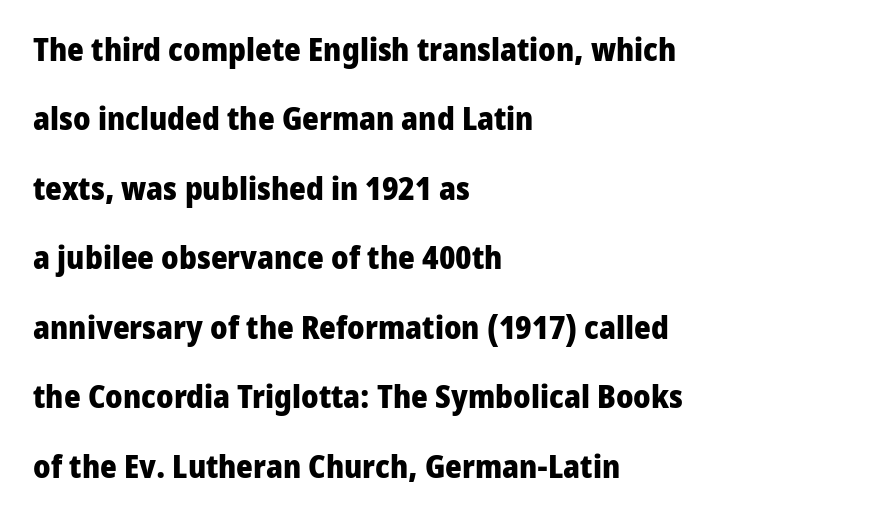
Q: Is the text bold? A: Yes.
Q: Is the text italic (slanted)? A: No, it is upright.
Q: Is the typeface a serif or a sans-serif typeface? A: Sans-serif.
Q: Is the text underlined? A: No.
Q: How is the paragraph aligned? A: Left-aligned.
Q: Is the spacing between letters normal or unusually wide? A: Normal.
Q: Is the spacing between lines tight, normal or loose? A: Loose.
Q: Width (condensed, normal, or wide)? A: Normal.
Q: Stroke contrast? A: Low.
Q: x-height? A: Medium.
Q: Monospaced? A: No.
